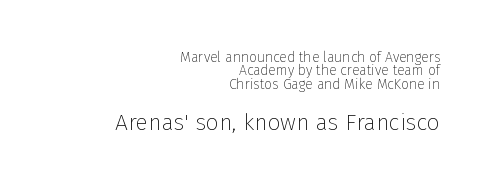
The image shows 23 px text type, upright; set right-aligned, tight line spacing (0.95x), normal letter spacing, not underlined; the second (bottom) block is 1.64x larger.
